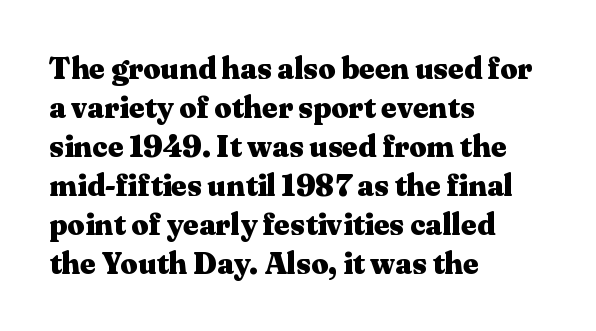
The image shows 30 px heavy, wide serif type, upright; set left-aligned, normal line spacing (1.3x), normal letter spacing, not underlined; medium stroke contrast and a medium x-height.
